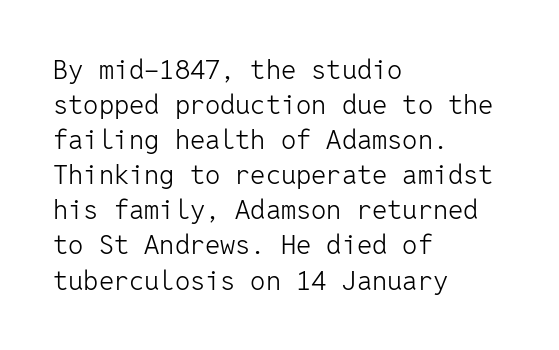
The image shows 27 px text type, upright; set left-aligned, normal line spacing (1.3x), normal letter spacing, not underlined.
